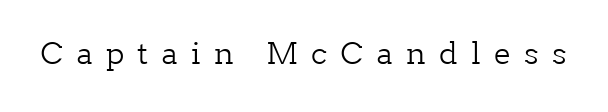
The image shows 30 px light serif type, upright; set unusually wide letter spacing (+0.45 em), not underlined; low stroke contrast and a medium x-height.
